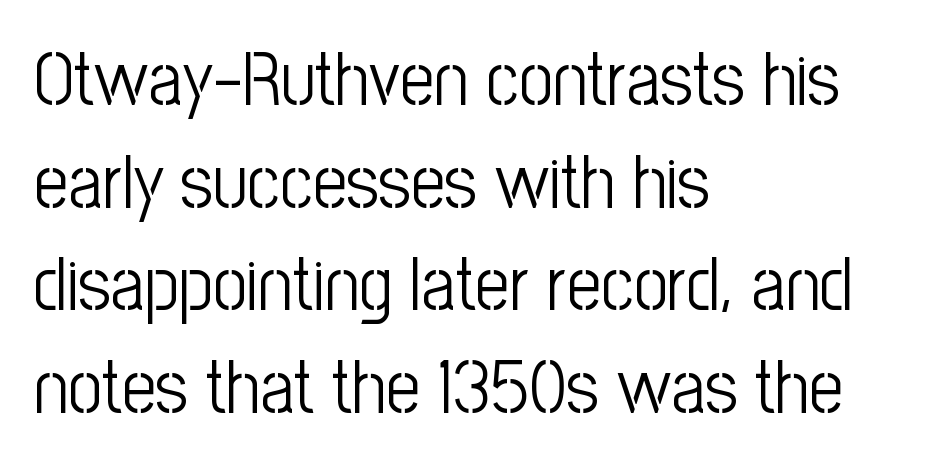
Note the varied advance widths — an 'i' is clearly narrower than an 'm'. The letters stand upright; this is a roman face. Heft: none added — not bold. The lines in this sample share a left origin and differ only in where they stop. The space beneath each line is pristine and unruled. Words appear dense and cohesive because spacing is normal.
